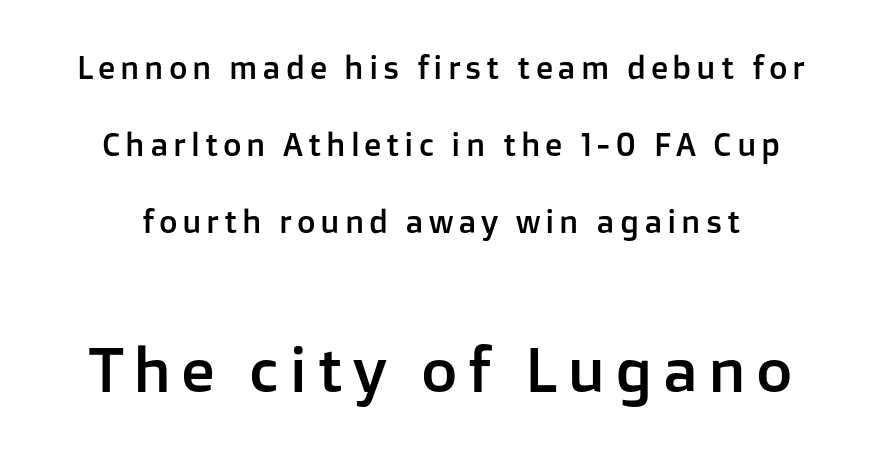
Note: smaller setting up top, larger setting below. Line spacing here is loose. Check where the strokes stop: nothing finishes them off — pure sans. Think of a printed novel: that variable character pitch is what you see here. Posture: vertical.
